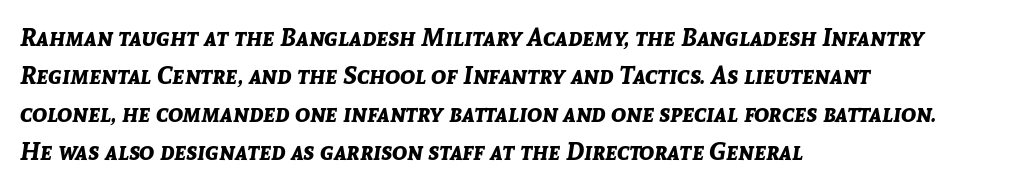
{"italic": "yes", "lean": "right", "slant_degrees": 8, "bold": "yes", "underline": "no", "align": "left", "line_spacing": "normal", "line_spacing_ratio": 1.52, "letter_spacing": "normal", "letter_spacing_em": 0.0, "glyph_px": 25}
